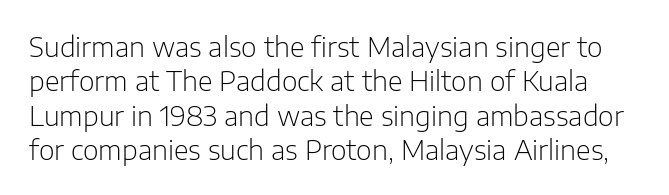
The letters stand straight up with perfectly vertical stems. Inter-character spacing is left at the font's built-in metrics. A normal amount of white space separates one row of letters from the next. Descender tails drop into unmarked territory. The letters look calm and open, with moderate or lighter stems.
